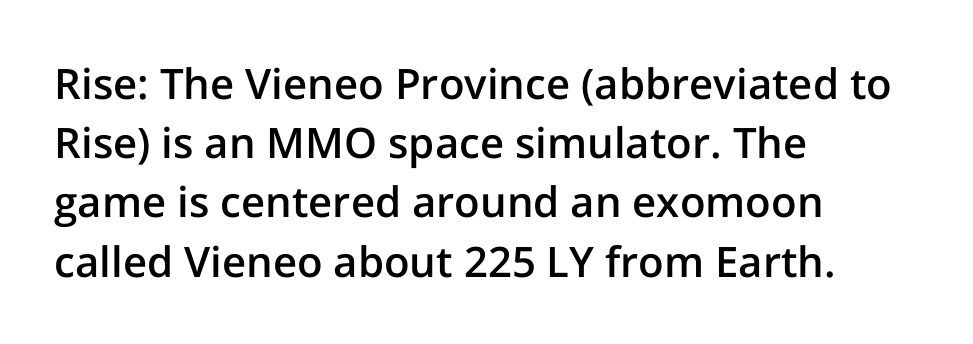
The rendering shows plain stroke endings on the letterforms — a sans-serif design. Reading down the column, the eye jumps a familiar distance to each next line. This sample has the flowing, uneven cadence of proportional lettering. Caption: multi-line text, flush left, ragged right. This sample uses an upright cut, with every glyph sitting square on the baseline. The area under the type is left untouched.
